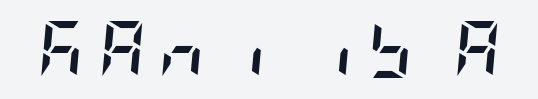
{"italic": "yes", "lean": "right", "slant_degrees": 5, "bold": "yes", "weight": "semibold", "width": "condensed", "stroke_contrast": "low", "x_height": "large", "underline": "no", "letter_spacing": "wide", "letter_spacing_em": 0.25, "glyph_px": 57}
